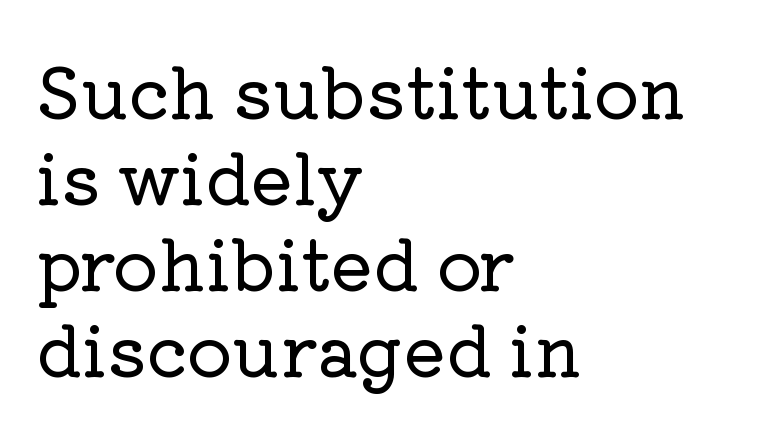
{"serif": "yes", "italic": "no", "width": "normal", "stroke_contrast": "low", "x_height": "medium", "monospaced": "no", "underline": "no", "align": "left", "line_spacing_ratio": 1.23, "letter_spacing": "normal", "letter_spacing_em": 0.0, "glyph_px": 70}
